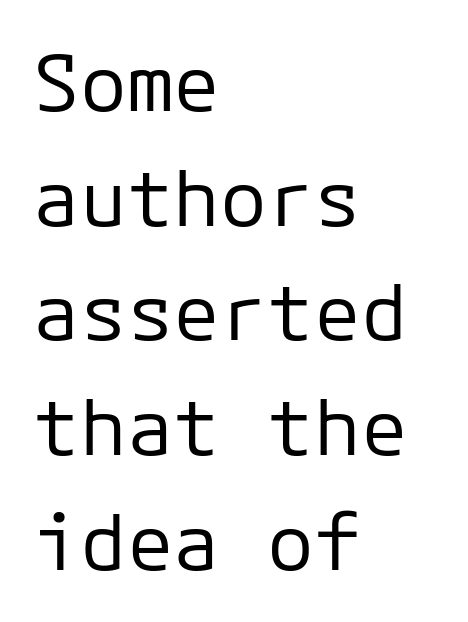
This sample uses an upright cut, with every glyph sitting square on the baseline. No feet cap the strokes, marking this as sans-serif type. The rag falls on the right side of this text block. Default kerning and tracking; the words read as compact shapes. Leading: standard. Decoration check: the copy has no underline.
